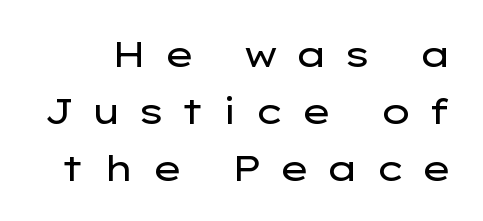
{"serif": "no", "italic": "no", "bold": "no", "weight": "regular", "width": "wide", "stroke_contrast": "low", "x_height": "medium", "monospaced": "no", "underline": "no", "line_spacing": "normal", "line_spacing_ratio": 1.58, "letter_spacing": "wide", "letter_spacing_em": 0.45, "glyph_px": 36}
